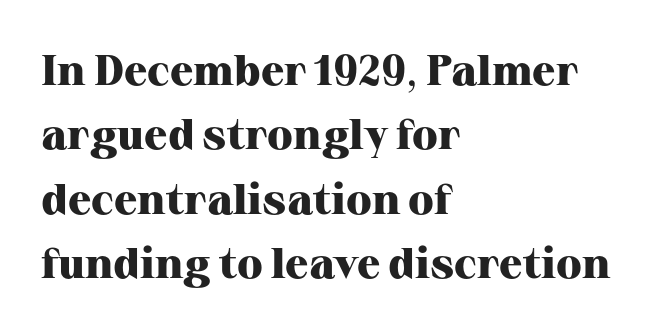
Q: Is the text bold? A: Yes.
Q: Is the text italic (slanted)? A: No, it is upright.
Q: Is the typeface a serif or a sans-serif typeface? A: Serif.
Q: Is the text underlined? A: No.
Q: How is the paragraph aligned? A: Left-aligned.
Q: Is the spacing between letters normal or unusually wide? A: Normal.
Q: Is the spacing between lines tight, normal or loose? A: Normal.
Q: Width (condensed, normal, or wide)? A: Normal.
Q: Stroke contrast? A: High.
Q: x-height? A: Medium.
Q: Monospaced? A: No.
